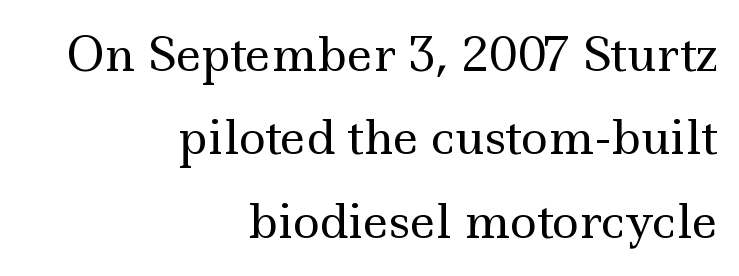
Q: Is the text bold? A: No.
Q: Is the text italic (slanted)? A: No, it is upright.
Q: Is the typeface a serif or a sans-serif typeface? A: Serif.
Q: Is the text underlined? A: No.
Q: How is the paragraph aligned? A: Right-aligned.
Q: Is the spacing between letters normal or unusually wide? A: Normal.
Q: Width (condensed, normal, or wide)? A: Wide.
Q: x-height? A: Small.
Q: Monospaced? A: No.
